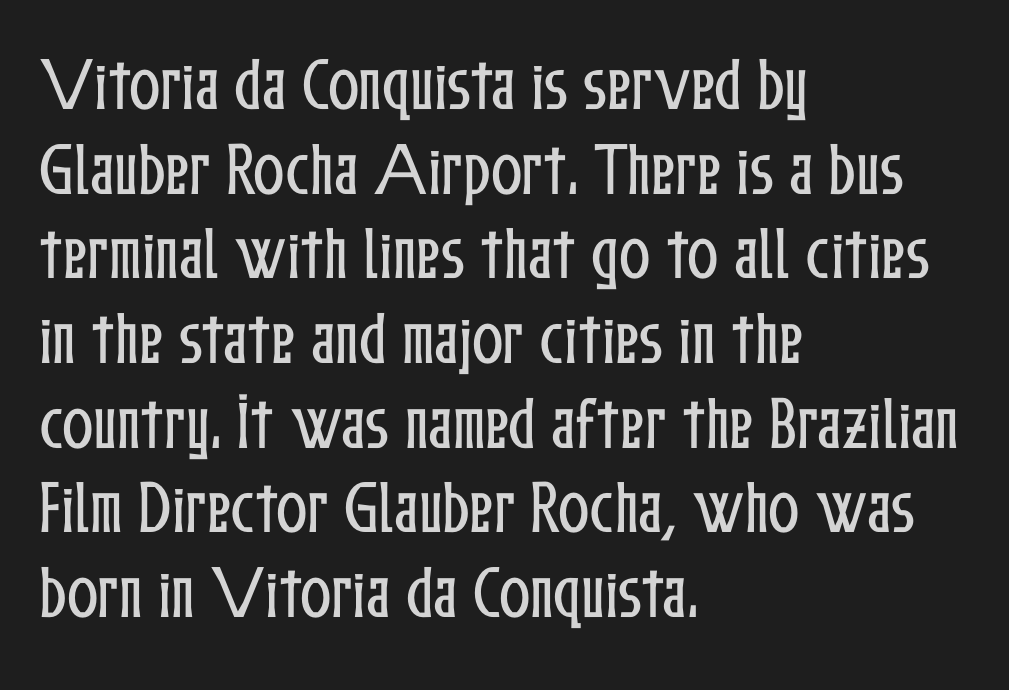
The image shows 58 px condensed type, upright; set left-aligned, normal line spacing (1.46x), normal letter spacing, not underlined; low stroke contrast and a medium x-height.
